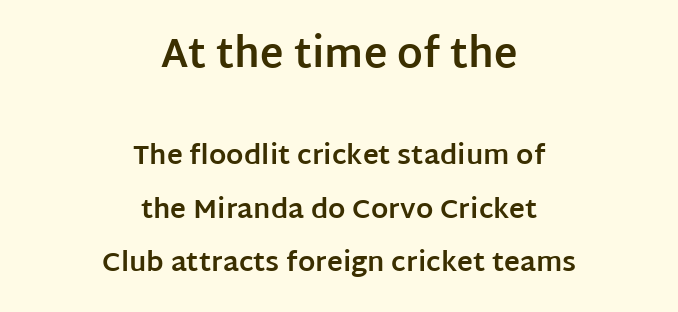
Letterform terminals end flat and unadorned throughout the passage. Caption: multi-line text, centered on the measure. This sample trades compactness for vertical openness between lines. The specimen reads as upright at a glance. These two chunks differ in scale, with the top chunk taking the larger measure. Looks like regular typesetting: each glyph gets only the width it needs.
